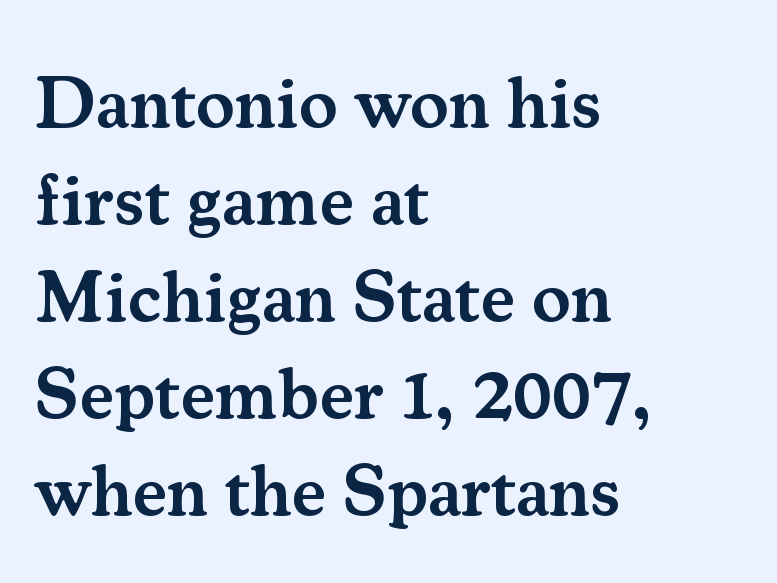
The image shows 73 px semibold serif type, upright; set left-aligned, normal line spacing (1.33x), normal letter spacing, not underlined; medium stroke contrast and a small x-height.
